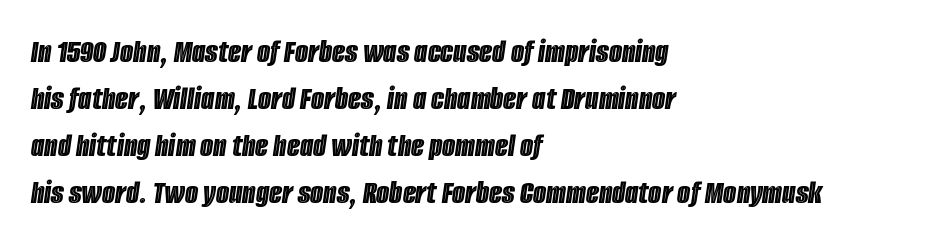
The image shows 34 px condensed type, italic (leaning right); set left-aligned, normal line spacing (1.38x), normal letter spacing, not underlined; a large x-height.
